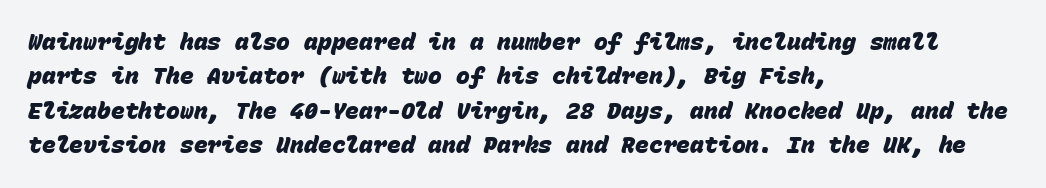
Q: Is the text bold? A: Yes.
Q: Is the text underlined? A: No.
Q: How is the paragraph aligned? A: Left-aligned.
Q: Is the spacing between letters normal or unusually wide? A: Normal.
Q: Is the spacing between lines tight, normal or loose? A: Normal.
